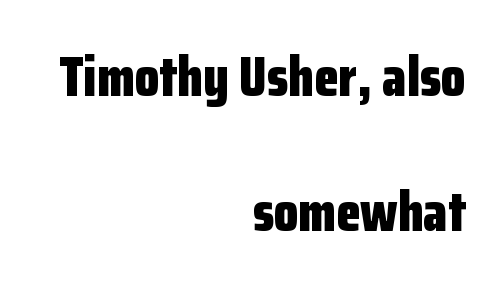
The compositor pushed each line to the right boundary. Each letter keeps its own natural width here, so spacing adapts to shape. The gaps between neighbouring characters are ordinary and unremarkable. Descenders are the only things crossing below the line. Loosely led — the rows are spread out. Look at the bottom of the vertical strokes: they stop flat, with no serifs.
